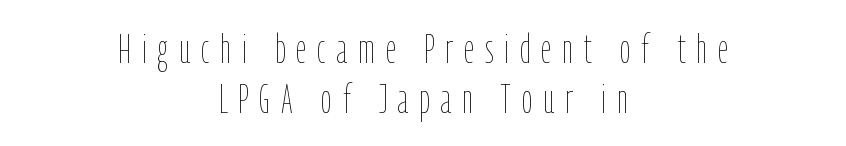
The image shows 41 px thin, condensed type, upright; set centered, line spacing 1.21x, unusually wide letter spacing (+0.27 em), not underlined; low stroke contrast and a medium x-height.
